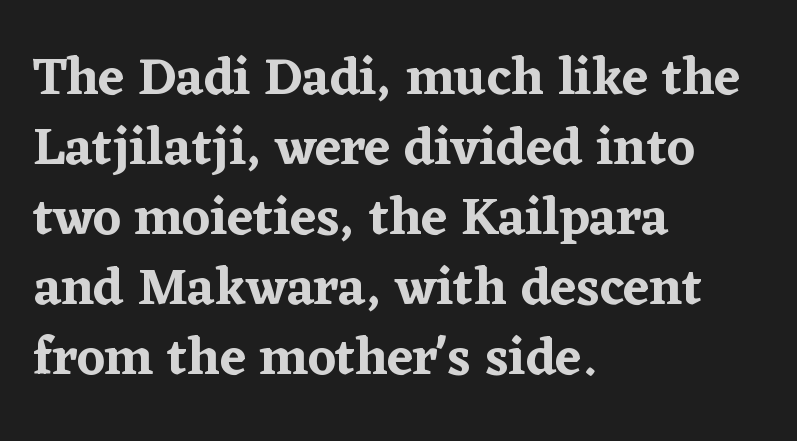
{"serif": "yes", "italic": "no", "width": "normal", "stroke_contrast": "low", "x_height": "medium", "monospaced": "no", "underline": "no", "align": "left", "line_spacing": "normal", "line_spacing_ratio": 1.32, "letter_spacing": "normal", "letter_spacing_em": 0.0, "glyph_px": 53}
